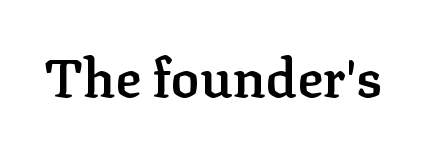
The image shows 54 px semibold serif type, upright; set normal letter spacing, not underlined; low stroke contrast and a medium x-height.
